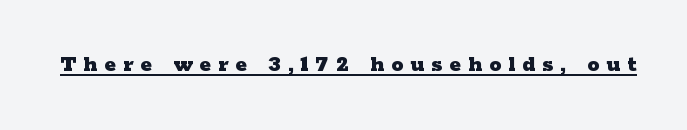
The image shows 24 px bold type, upright; set unusually wide letter spacing (+0.3 em), underlined.
